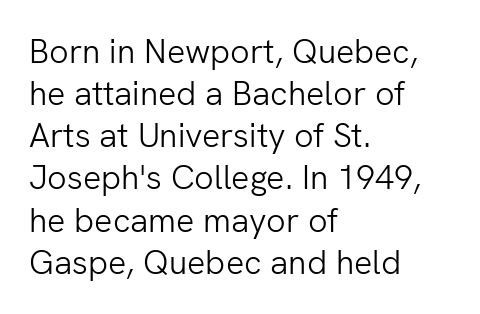
Q: Is the text bold? A: No.
Q: Is the text italic (slanted)? A: No, it is upright.
Q: Is the typeface a serif or a sans-serif typeface? A: Sans-serif.
Q: Is the text underlined? A: No.
Q: How is the paragraph aligned? A: Left-aligned.
Q: Is the spacing between letters normal or unusually wide? A: Normal.
Q: Width (condensed, normal, or wide)? A: Normal.
Q: Stroke contrast? A: Low.
Q: x-height? A: Medium.
Q: Monospaced? A: No.
